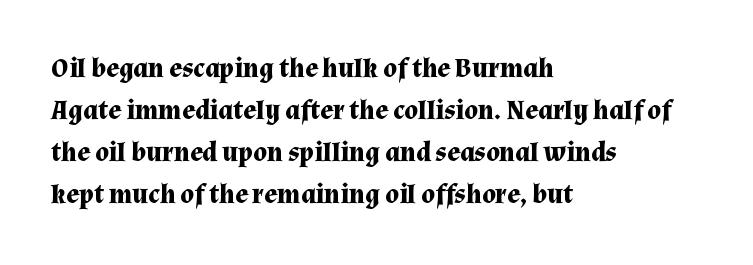
Q: Is the text bold? A: Yes.
Q: Is the text italic (slanted)? A: No, it is upright.
Q: Is the text underlined? A: No.
Q: How is the paragraph aligned? A: Left-aligned.
Q: Is the spacing between letters normal or unusually wide? A: Normal.
Q: Is the spacing between lines tight, normal or loose? A: Normal.
